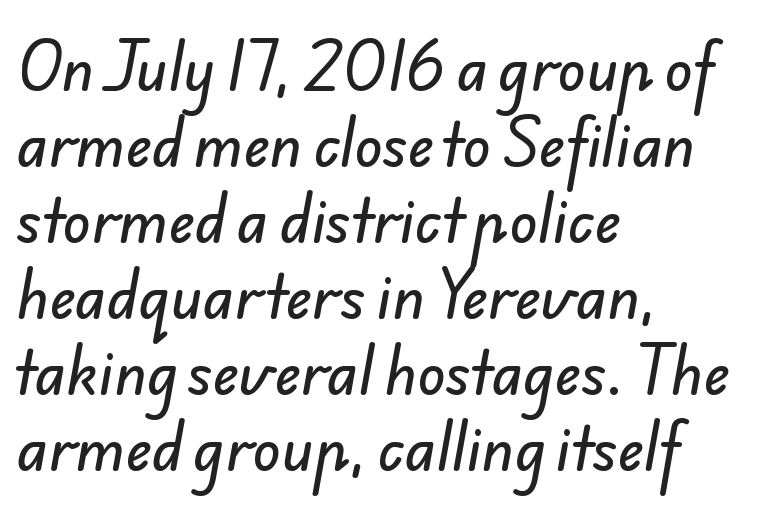
The image shows 58 px sans-serif type; set left-aligned, normal line spacing (1.31x), normal letter spacing, not underlined; low stroke contrast and a small x-height.
